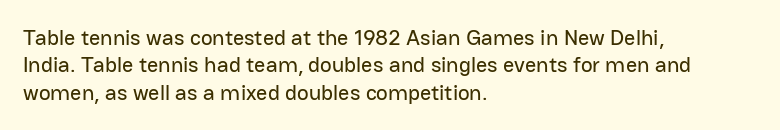
The lines are quadded left. Bare-footed words on every line. Notice how the stems are strictly vertical — no italics here. The gaps between neighbouring characters are ordinary and unremarkable.
